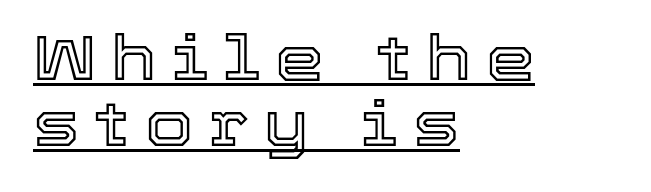
The image shows 62 px text type, upright; set left-aligned, tight line spacing (1.06x), unusually wide letter spacing (+0.24 em), underlined; a medium x-height.
